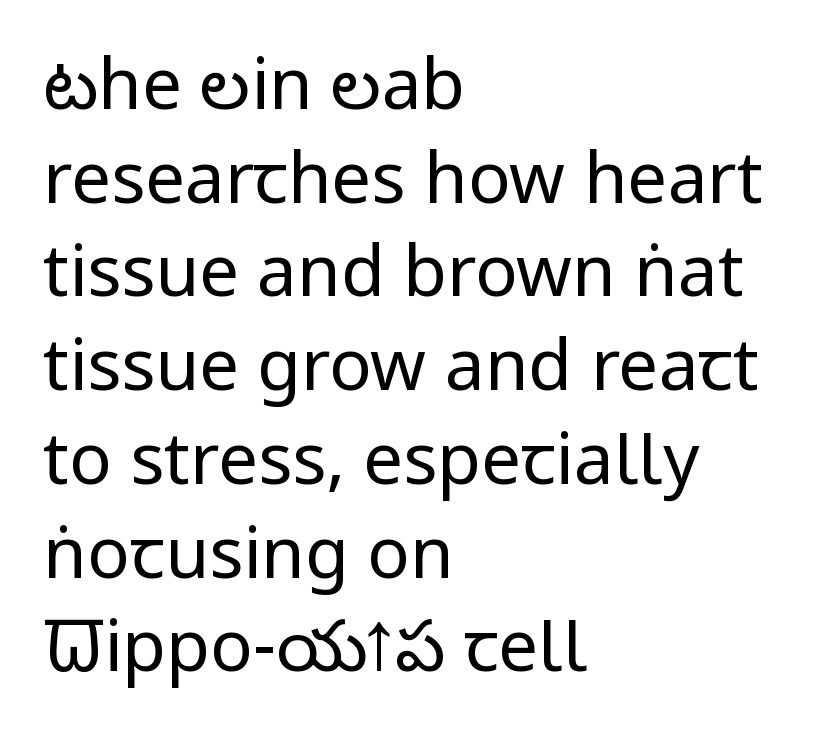
Q: Is the text bold? A: No.
Q: Is the text italic (slanted)? A: No, it is upright.
Q: Is the typeface a serif or a sans-serif typeface? A: Sans-serif.
Q: Is the text underlined? A: No.
Q: How is the paragraph aligned? A: Left-aligned.
Q: Is the spacing between letters normal or unusually wide? A: Normal.
Q: Is the spacing between lines tight, normal or loose? A: Normal.
Q: Width (condensed, normal, or wide)? A: Condensed.
Q: Stroke contrast? A: Low.
Q: x-height? A: Large.
Q: Monospaced? A: No.
